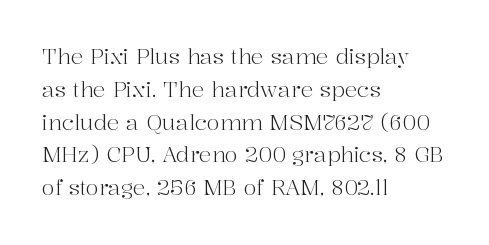
The image shows 21 px text type, upright; set left-aligned, normal line spacing (1.56x), normal letter spacing, not underlined.
